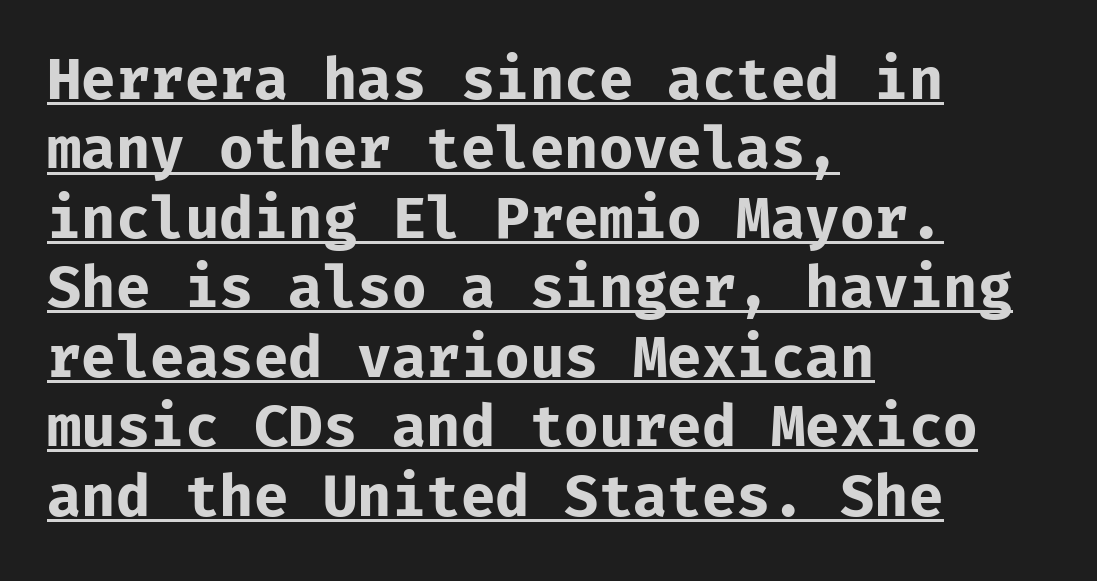
Q: Is the text bold? A: Yes.
Q: Is the text italic (slanted)? A: No, it is upright.
Q: Is the typeface a serif or a sans-serif typeface? A: Sans-serif.
Q: Is the text underlined? A: Yes.
Q: How is the paragraph aligned? A: Left-aligned.
Q: Is the spacing between letters normal or unusually wide? A: Normal.
Q: Width (condensed, normal, or wide)? A: Normal.
Q: Stroke contrast? A: Low.
Q: x-height? A: Medium.
Q: Monospaced? A: Yes.
